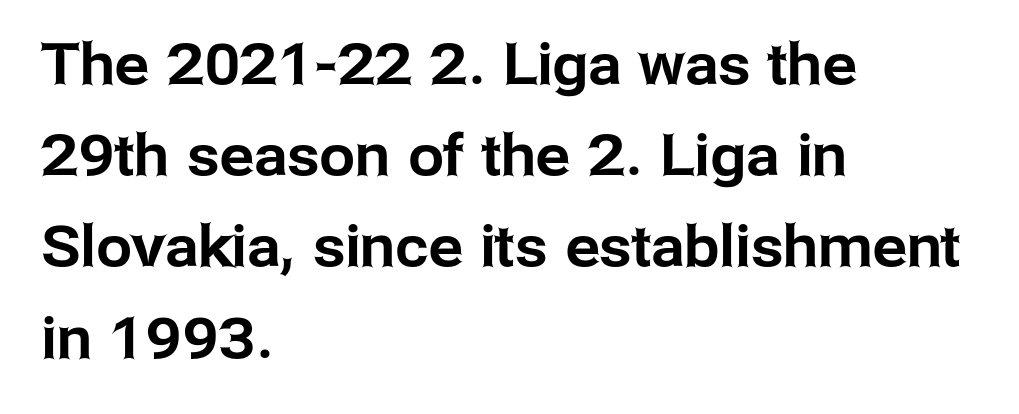
You could not count columns in this text — the font is proportionally spaced. Casual observation: everything's shoved over to the left. Type without underlining. Ascenders rise straight up at ninety degrees. The designer left line spacing at the default.
